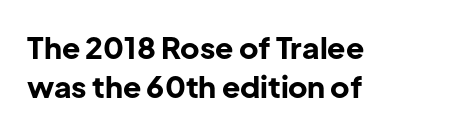
Q: Is the text bold? A: Yes.
Q: Is the text italic (slanted)? A: No, it is upright.
Q: Is the typeface a serif or a sans-serif typeface? A: Sans-serif.
Q: Is the text underlined? A: No.
Q: How is the paragraph aligned? A: Left-aligned.
Q: Is the spacing between letters normal or unusually wide? A: Normal.
Q: Is the spacing between lines tight, normal or loose? A: Normal.
Q: Width (condensed, normal, or wide)? A: Normal.
Q: Stroke contrast? A: Low.
Q: x-height? A: Medium.
Q: Monospaced? A: No.
